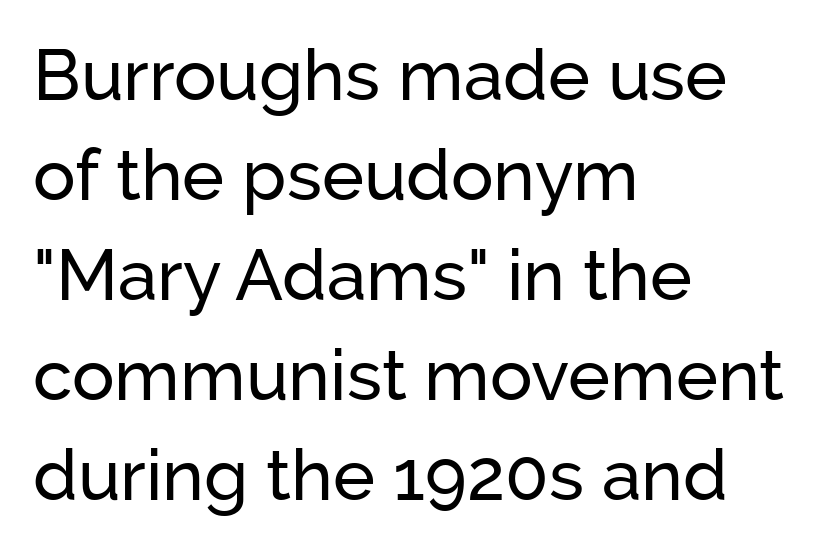
{"serif": "no", "italic": "no", "width": "normal", "stroke_contrast": "low", "x_height": "medium", "monospaced": "no", "underline": "no", "align": "left", "line_spacing": "normal", "line_spacing_ratio": 1.41, "letter_spacing": "normal", "letter_spacing_em": 0.0, "glyph_px": 71}
